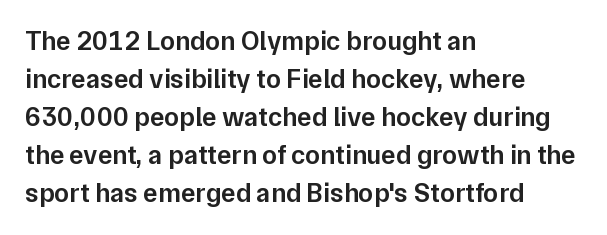
{"italic": "no", "bold": "semi", "underline": "no", "align": "left", "line_spacing": "normal", "line_spacing_ratio": 1.41, "letter_spacing": "normal", "letter_spacing_em": 0.0, "glyph_px": 27}
